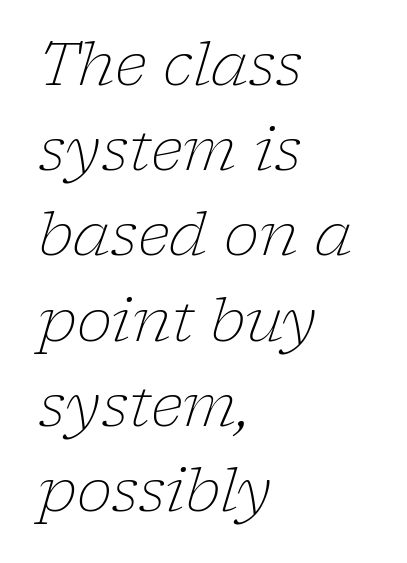
The image shows 60 px light serif type, italic (leaning right); set left-aligned, normal line spacing (1.42x), normal letter spacing, not underlined; low stroke contrast and a medium x-height.
